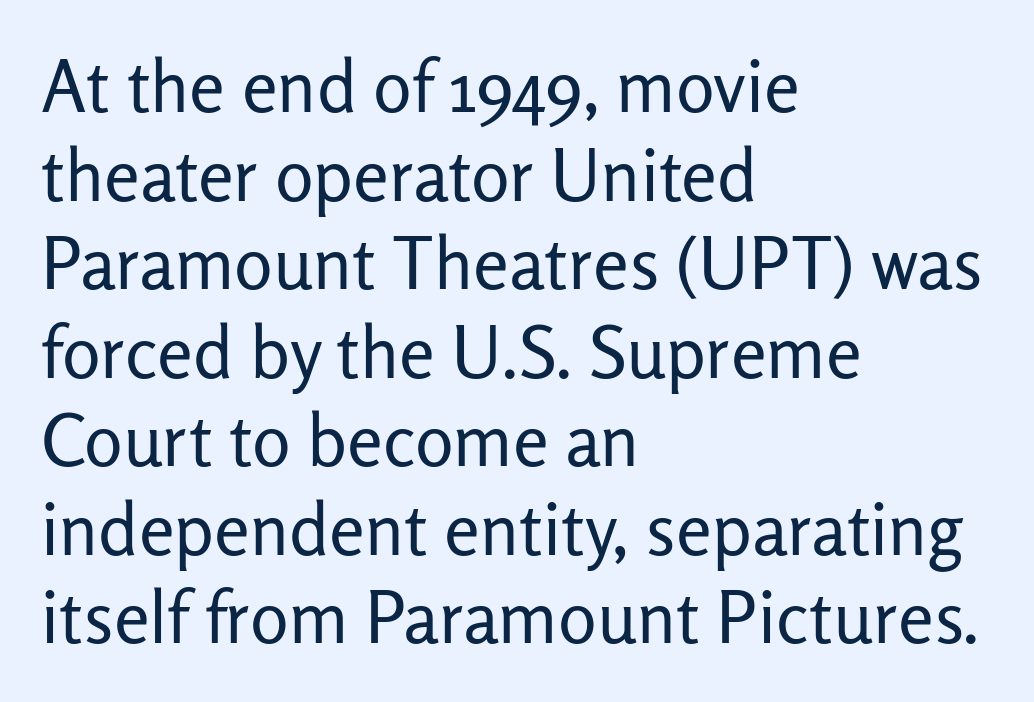
Q: Is the text bold? A: No.
Q: Is the text italic (slanted)? A: No, it is upright.
Q: Is the typeface a serif or a sans-serif typeface? A: Sans-serif.
Q: Is the text underlined? A: No.
Q: How is the paragraph aligned? A: Left-aligned.
Q: Is the spacing between letters normal or unusually wide? A: Normal.
Q: Width (condensed, normal, or wide)? A: Normal.
Q: Stroke contrast? A: Low.
Q: x-height? A: Medium.
Q: Monospaced? A: No.
